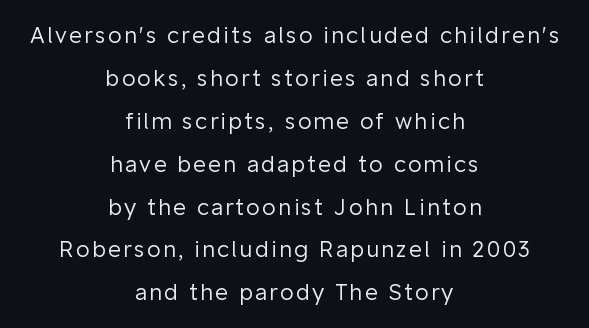
The image shows 22 px text type, upright; set centered, loose line spacing (1.95x), not underlined.
